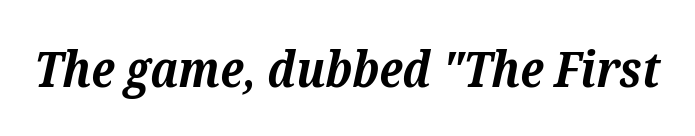
{"serif": "yes", "italic": "yes", "lean": "right", "slant_degrees": 12, "bold": "yes", "weight": "bold", "width": "normal", "stroke_contrast": "medium", "x_height": "medium", "monospaced": "no", "underline": "no", "letter_spacing": "normal", "letter_spacing_em": 0.0, "glyph_px": 49}
